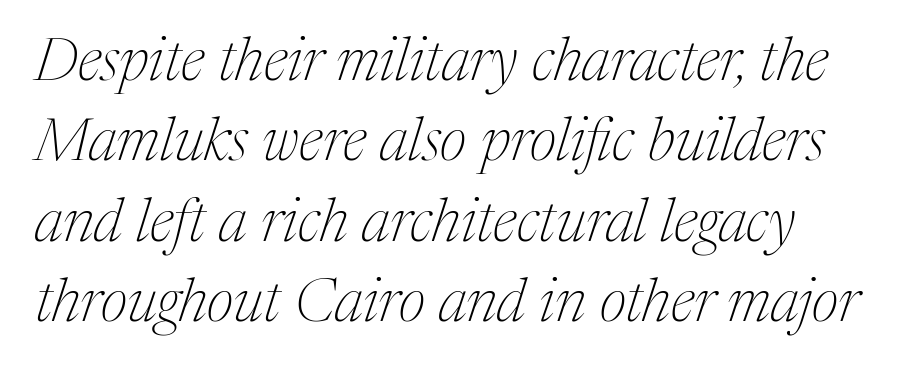
{"serif": "yes", "italic": "yes", "lean": "right", "slant_degrees": 17, "bold": "no", "weight": "thin", "width": "normal", "stroke_contrast": "medium", "x_height": "medium", "monospaced": "no", "underline": "no", "line_spacing": "normal", "line_spacing_ratio": 1.34, "letter_spacing": "normal", "letter_spacing_em": 0.0, "glyph_px": 60}
